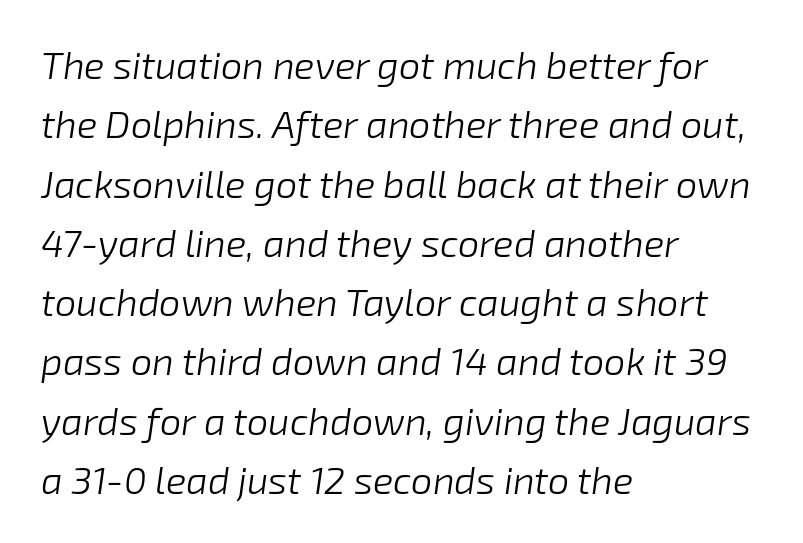
{"italic": "yes", "lean": "right", "slant_degrees": 8, "bold": "no", "weight": "light", "width": "normal", "stroke_contrast": "low", "x_height": "medium", "monospaced": "no", "underline": "no", "align": "left", "line_spacing": "normal", "line_spacing_ratio": 1.56, "letter_spacing": "normal", "letter_spacing_em": 0.0, "glyph_px": 38}
